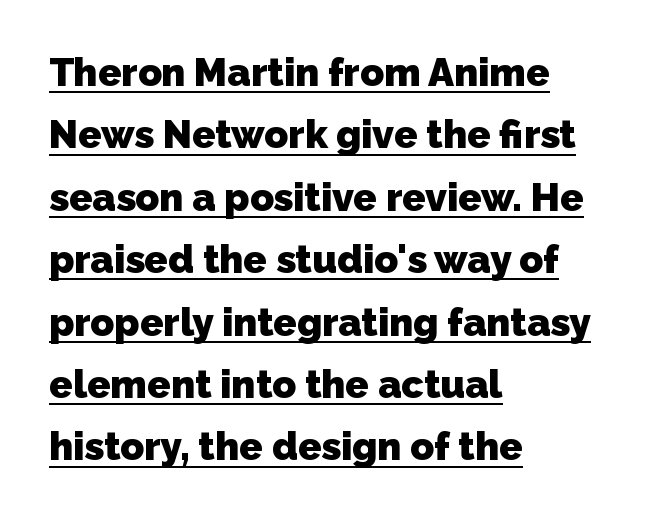
The face used here is proportionally spaced, like ordinary book or web type. The lines sit at an ordinary, default distance from one another. One-word summary of the alignment: left. Each word holds together tightly as a unit, with standard inter-letter gaps. I'd describe the lettering as bold — thick and assertive. In terms of letterform style, serifs are entirely absent.
